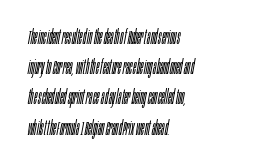
{"italic": "yes", "lean": "right", "slant_degrees": 10, "bold": "no", "underline": "no", "align": "left", "line_spacing": "normal", "line_spacing_ratio": 1.51, "letter_spacing": "normal", "letter_spacing_em": 0.0, "glyph_px": 20}
